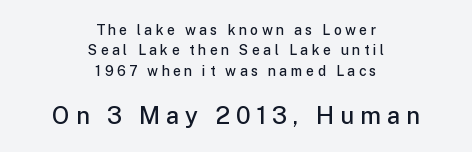
{"italic": "no", "bold": "semi", "underline": "no", "align": "center", "line_spacing": "normal", "line_spacing_ratio": 1.45, "letter_spacing": "wide", "letter_spacing_em": 0.24, "larger_block": "second", "size_ratio": 1.71, "glyph_px": 24}
